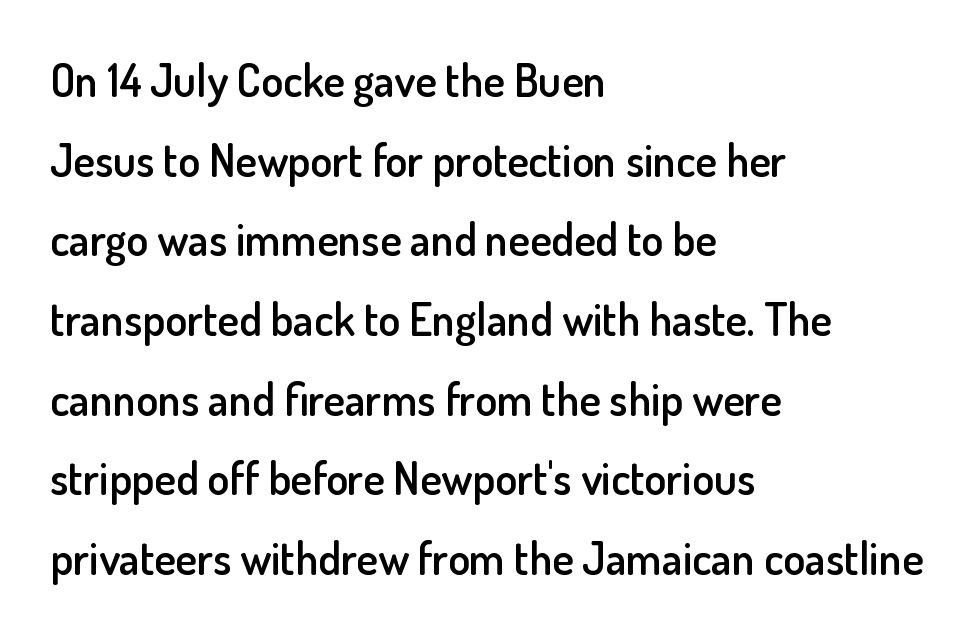
Q: Is the text bold? A: Semi-bold.
Q: Is the text italic (slanted)? A: No, it is upright.
Q: Is the typeface a serif or a sans-serif typeface? A: Sans-serif.
Q: Is the text underlined? A: No.
Q: How is the paragraph aligned? A: Left-aligned.
Q: Is the spacing between letters normal or unusually wide? A: Normal.
Q: Width (condensed, normal, or wide)? A: Normal.
Q: Stroke contrast? A: Low.
Q: x-height? A: Small.
Q: Monospaced? A: No.
